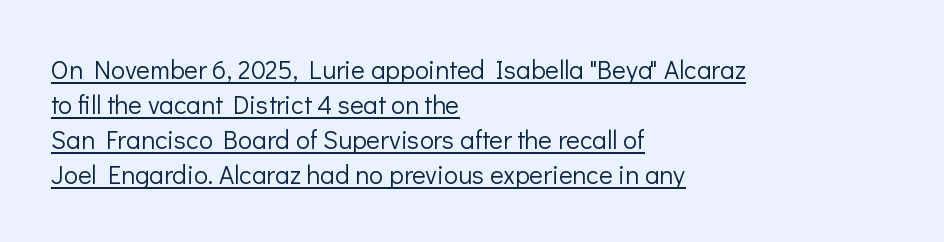
The image shows 26 px text type, upright; set left-aligned, normal line spacing (1.34x), normal letter spacing, underlined.
